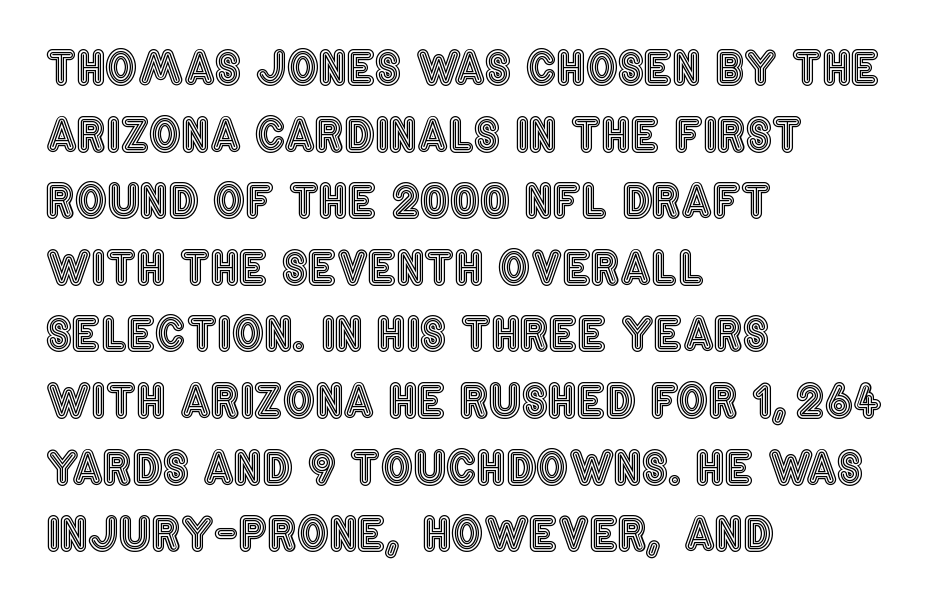
{"italic": "no", "width": "condensed", "x_height": "large", "monospaced": "no", "underline": "no", "align": "left", "line_spacing": "normal", "line_spacing_ratio": 1.48, "letter_spacing": "normal", "letter_spacing_em": 0.0, "glyph_px": 45}
